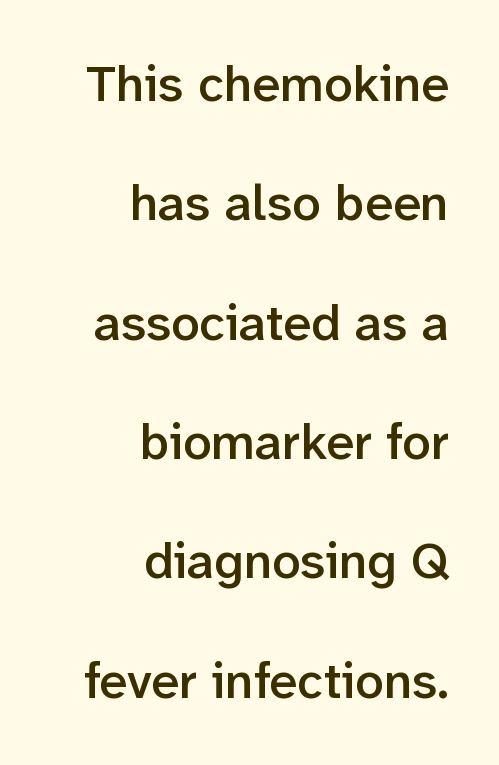
This sample trades compactness for vertical openness between lines. Plain, unruled lines of type. The designer went with a sans here, leaving each stem footless. The sample has been set in demibold, a notch under bold. The face used here is proportionally spaced, like ordinary book or web type.
